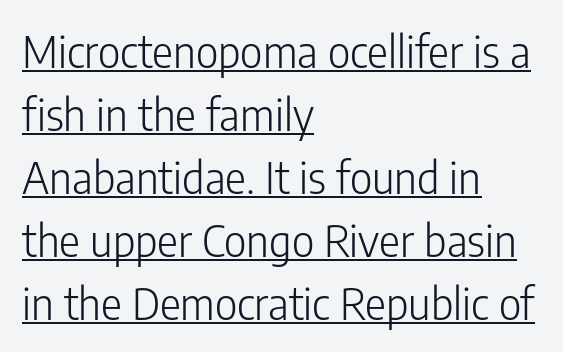
{"serif": "no", "italic": "no", "bold": "no", "weight": "light", "width": "condensed", "stroke_contrast": "low", "x_height": "medium", "monospaced": "no", "underline": "yes", "align": "left", "line_spacing": "normal", "line_spacing_ratio": 1.43, "letter_spacing": "normal", "letter_spacing_em": 0.0, "glyph_px": 44}
